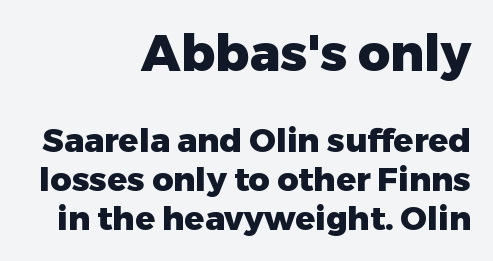
Q: Is the text bold? A: Yes.
Q: Is the text italic (slanted)? A: No, it is upright.
Q: Is the typeface a serif or a sans-serif typeface? A: Sans-serif.
Q: Is the text underlined? A: No.
Q: How is the paragraph aligned? A: Right-aligned.
Q: Is the spacing between letters normal or unusually wide? A: Normal.
Q: Which block of text is set in a larger size, the first (top) or the second (bottom)? A: The first (top) one.
Q: Width (condensed, normal, or wide)? A: Normal.
Q: Stroke contrast? A: Low.
Q: x-height? A: Medium.
Q: Monospaced? A: No.
